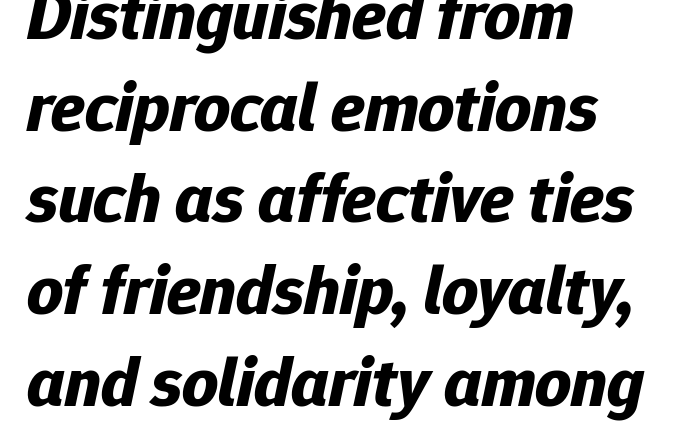
Q: Is the text bold? A: Yes.
Q: Is the text italic (slanted)? A: Yes, it leans right by about 12 degrees.
Q: Is the text underlined? A: No.
Q: How is the paragraph aligned? A: Left-aligned.
Q: Is the spacing between letters normal or unusually wide? A: Normal.
Q: Is the spacing between lines tight, normal or loose? A: Normal.
Q: Width (condensed, normal, or wide)? A: Normal.
Q: Stroke contrast? A: Low.
Q: x-height? A: Medium.
Q: Monospaced? A: No.
